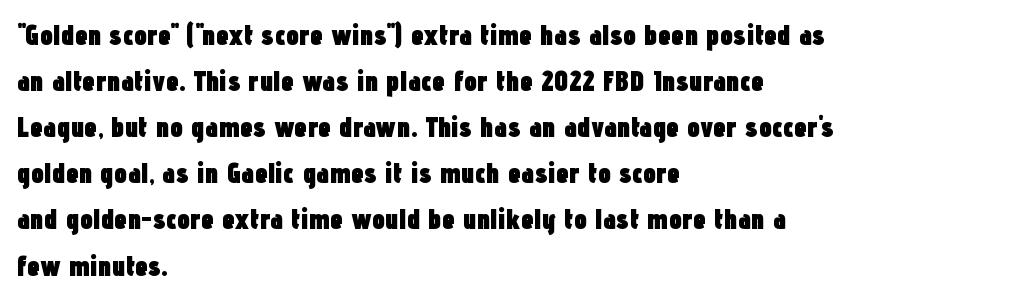
The image shows 29 px heavy, condensed sans-serif type, upright; set left-aligned, normal line spacing (1.59x), normal letter spacing, not underlined; low stroke contrast and a medium x-height.
